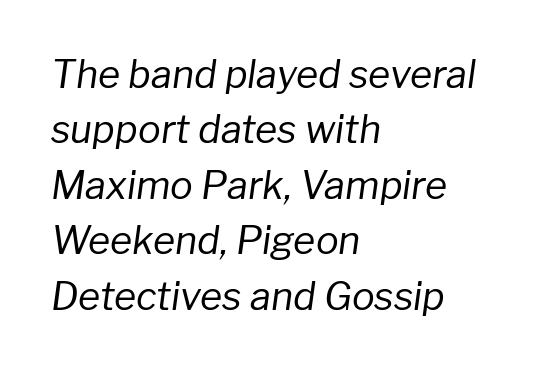
The image shows 38 px regular-weight type, italic (leaning right); set left-aligned, normal line spacing (1.46x), normal letter spacing, not underlined; low stroke contrast and a medium x-height.
